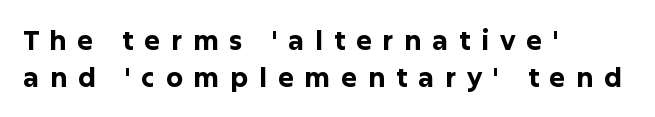
These lines sit exactly where default settings would place them. The font's upright variant was chosen for this text. Short note: letters widely spaced. Each row of text sits above clean, open space. In terms of weight, the rendering is a true, heavy bold.
